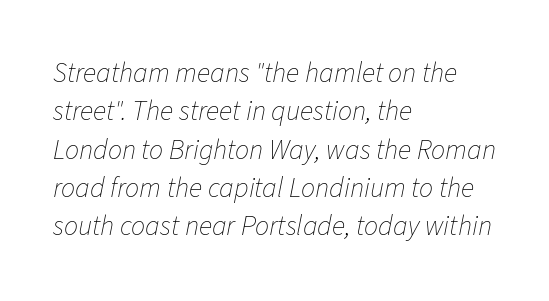
The image shows 28 px thin type, italic (leaning right); set left-aligned, normal line spacing (1.37x), normal letter spacing, not underlined; low stroke contrast and a medium x-height.
